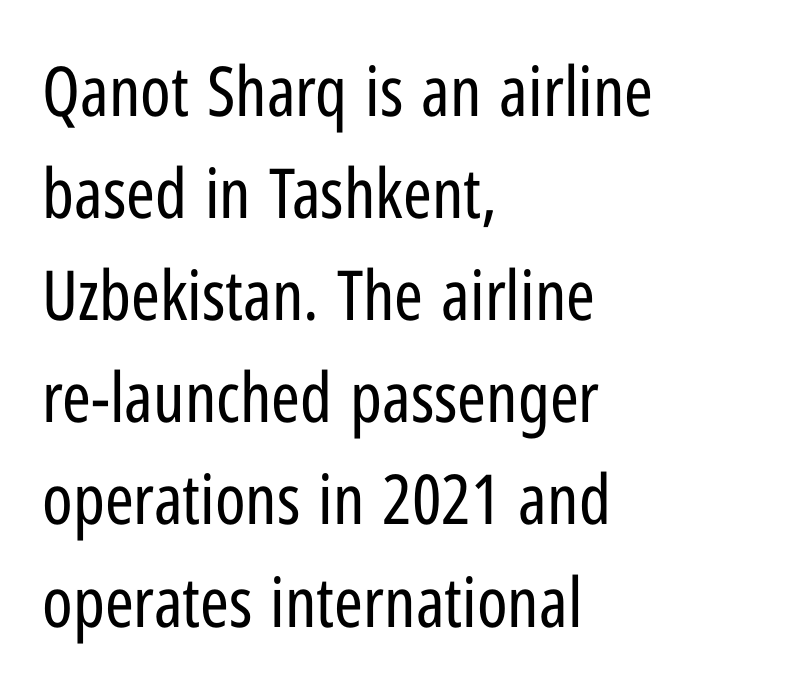
Words float on clear page, feet unadorned. The compositor pushed each line to the left boundary. Leading matches the norm, producing a regular column. The letters advance in unequal steps, a hallmark of proportional type. The glyphs in this specimen are sans serif.
